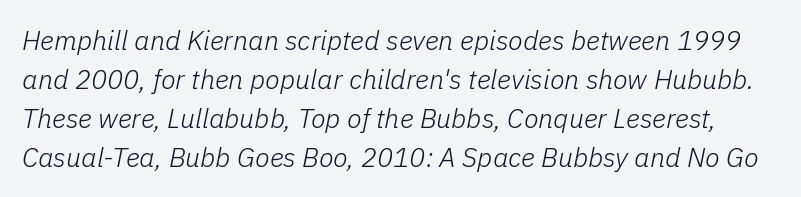
Q: Is the text bold? A: No.
Q: Is the text italic (slanted)? A: Yes, it leans right by about 11 degrees.
Q: Is the text underlined? A: No.
Q: Is the spacing between letters normal or unusually wide? A: Normal.
Q: Is the spacing between lines tight, normal or loose? A: Normal.
